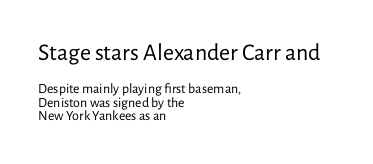
The image shows 24 px text type, upright; set left-aligned, tight line spacing (0.96x), normal letter spacing, not underlined; the first (top) block is 1.71x larger.
